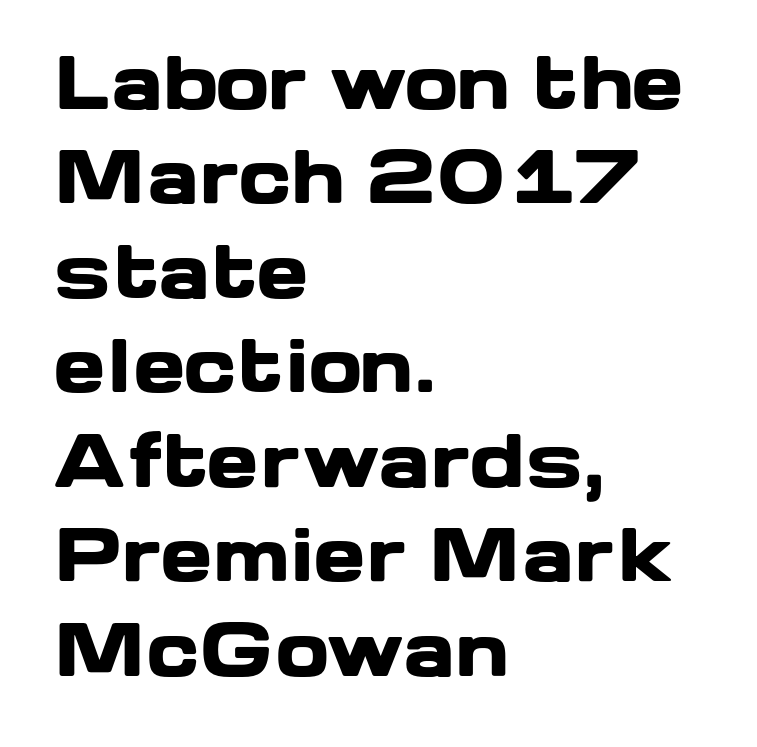
The image shows 70 px heavy, wide sans-serif type, upright; set left-aligned, normal line spacing (1.35x), normal letter spacing, not underlined; low stroke contrast and a medium x-height.
